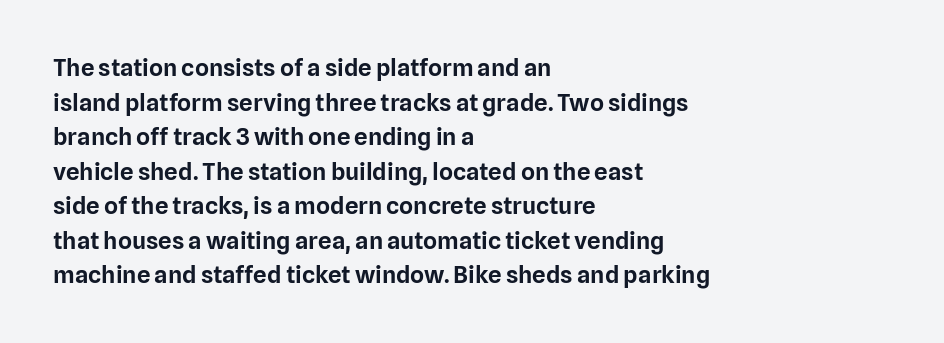
The compositor pushed each line to the left boundary. Compared with typical paragraphs, the rows here are spaced about the same. Here the glyphs are tracked normally, forming tight word shapes. Check the space under the baseline: it is left empty. You can tell it's not italic because the verticals are truly vertical.
